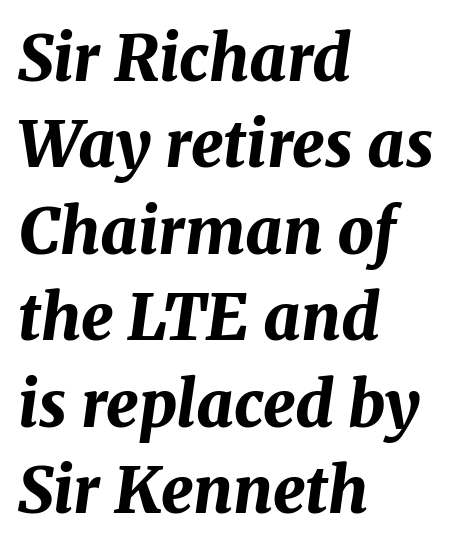
Summary of weight: heavy, a full bold. The glyphs are unaccompanied by any horizontal stroke below them. The passage shown has conventional tracking throughout. Spacing verdict: proportional, widths tailored to each character. Italic? Definitely — the glyphs are oblique.
